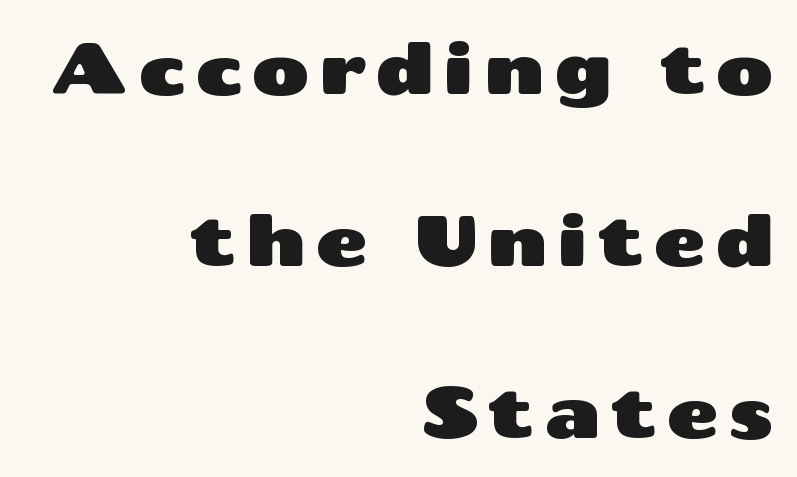
Proportional: the letters do not fall into vertical columns. The space beneath each line is pristine and unruled. The axis of the letterforms is exactly vertical. The lines in this sample share a right terminus and differ only in where they begin. You could fit nearly another row in the gap between these rows. Look at the bottom of the vertical strokes: they stop flat, with no serifs.
